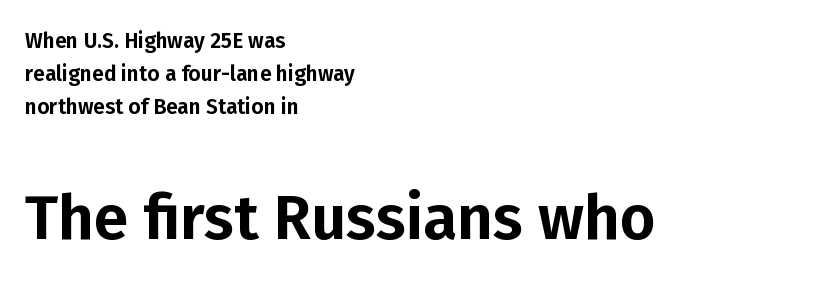
Q: Is the text italic (slanted)? A: No, it is upright.
Q: Is the typeface a serif or a sans-serif typeface? A: Sans-serif.
Q: Is the text underlined? A: No.
Q: How is the paragraph aligned? A: Left-aligned.
Q: Is the spacing between letters normal or unusually wide? A: Normal.
Q: Is the spacing between lines tight, normal or loose? A: Normal.
Q: Which block of text is set in a larger size, the first (top) or the second (bottom)? A: The second (bottom) one.
Q: Width (condensed, normal, or wide)? A: Normal.
Q: Stroke contrast? A: Low.
Q: x-height? A: Medium.
Q: Monospaced? A: No.
